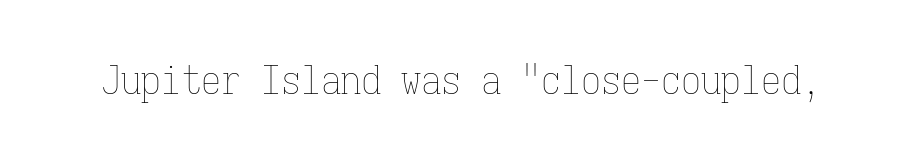
The image shows 40 px thin, condensed type, upright, monospaced; set normal letter spacing, not underlined; low stroke contrast and a medium x-height.
